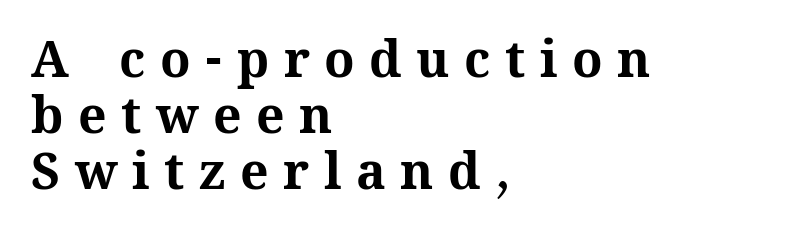
The image shows 50 px bold type, upright; set left-aligned, tight line spacing (1.12x), unusually wide letter spacing (+0.29 em), not underlined; medium stroke contrast and a medium x-height.
